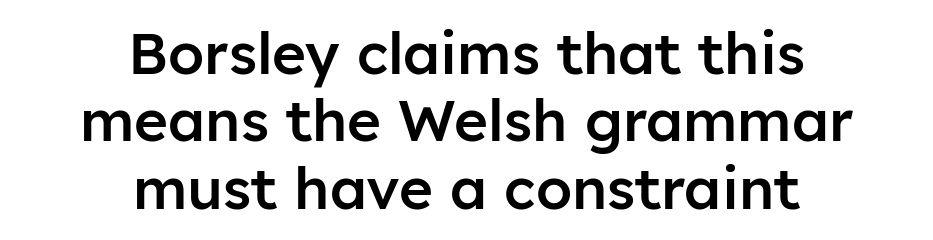
The image shows 58 px semibold sans-serif type, upright; set centered, line spacing 1.16x, normal letter spacing, not underlined; low stroke contrast and a medium x-height.
